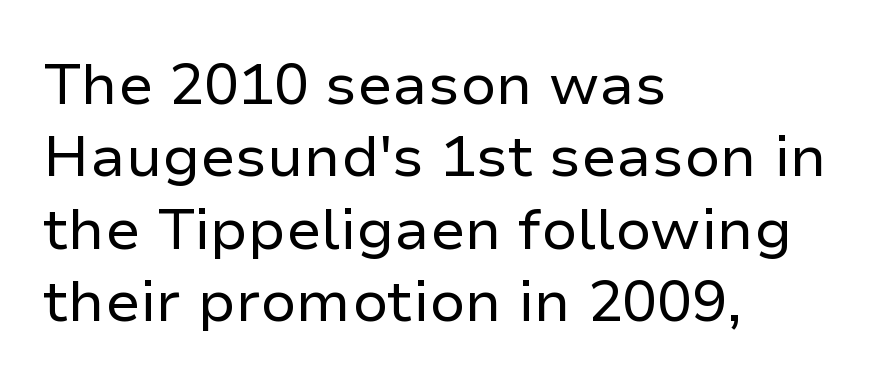
Q: Is the text bold? A: No.
Q: Is the text italic (slanted)? A: No, it is upright.
Q: Is the typeface a serif or a sans-serif typeface? A: Sans-serif.
Q: Is the text underlined? A: No.
Q: How is the paragraph aligned? A: Left-aligned.
Q: Is the spacing between letters normal or unusually wide? A: Normal.
Q: Is the spacing between lines tight, normal or loose? A: Normal.
Q: Width (condensed, normal, or wide)? A: Normal.
Q: Stroke contrast? A: Low.
Q: x-height? A: Medium.
Q: Monospaced? A: No.
